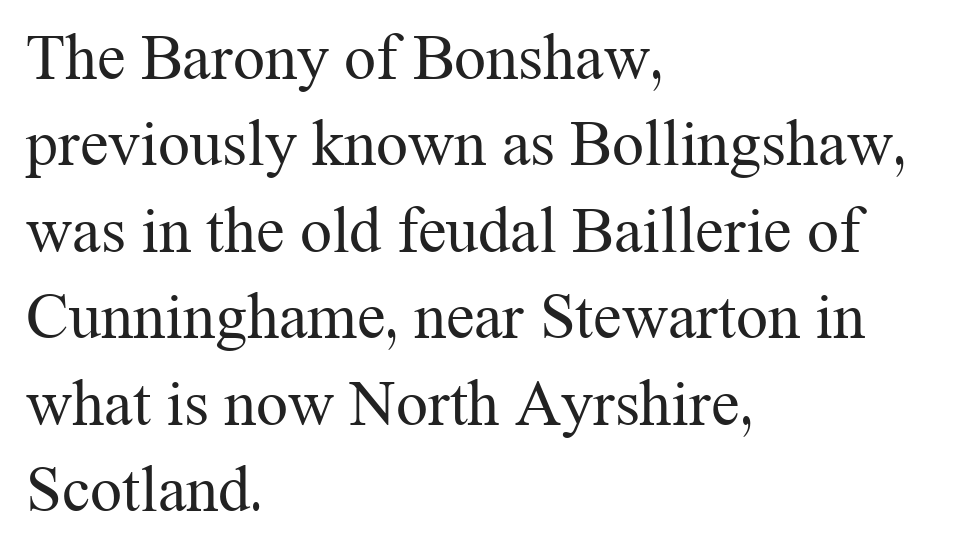
Honestly, the letter spacing is just normal — you wouldn't notice it. Letters rest on an invisible, unmarked baseline. This sample has the flowing, uneven cadence of proportional lettering. A roman cut, with each character standing at attention. The text was rendered using a seriffed face with decorative stroke endings. Evenly set lines give the paragraph a standard silhouette.
